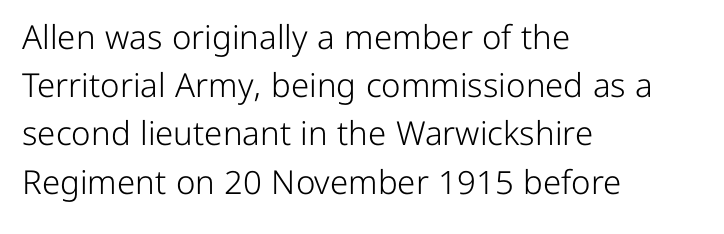
Letters have the restrained weight of plain body copy at most. Do the characters align in a grid? No, the font is proportional. Does the copy run flush right? No — it runs flush left. This sample uses plain, unmodified letter spacing. A typesetter would call this leading conventional body-copy spacing. Ordinary non-slanted type is in use.
